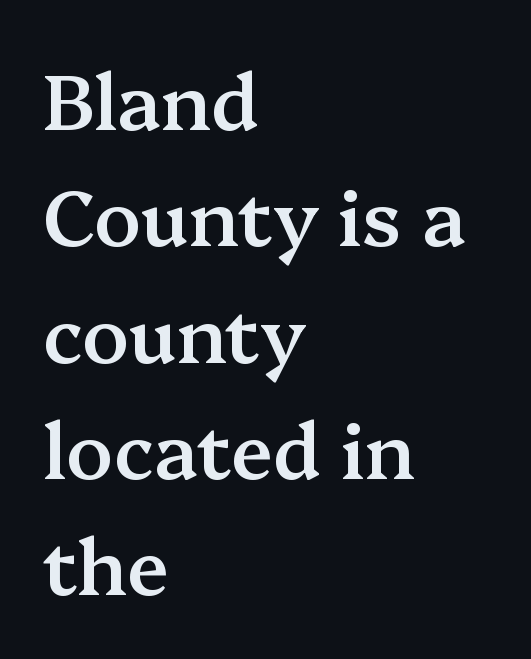
A fair bit of extra ink — the face is semibold, not bold. A typesetter would call this leading conventional body-copy spacing. The passage is arranged the way most books set body copy — flush left. Note the varied advance widths — an 'i' is clearly narrower than an 'm'.
